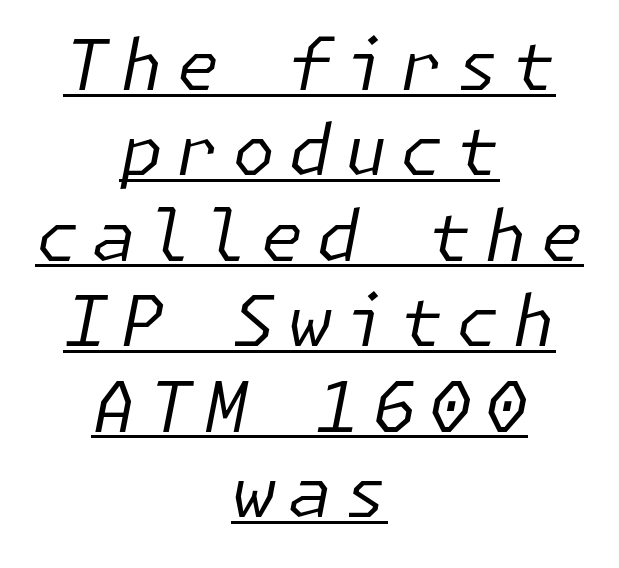
{"italic": "yes", "lean": "right", "slant_degrees": 11, "bold": "no", "weight": "regular", "width": "normal", "stroke_contrast": "low", "x_height": "medium", "underline": "yes", "align": "center", "line_spacing_ratio": 1.22, "glyph_px": 70}
